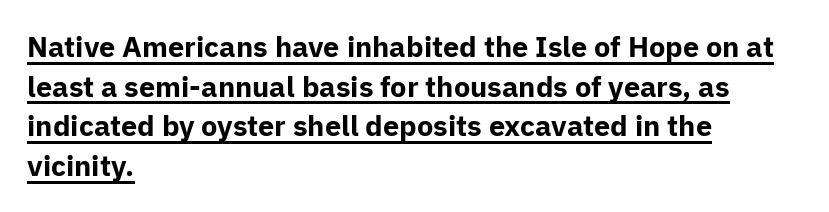
The image shows 29 px bold sans-serif type, upright; set left-aligned, normal line spacing (1.37x), normal letter spacing, underlined; low stroke contrast and a medium x-height.
